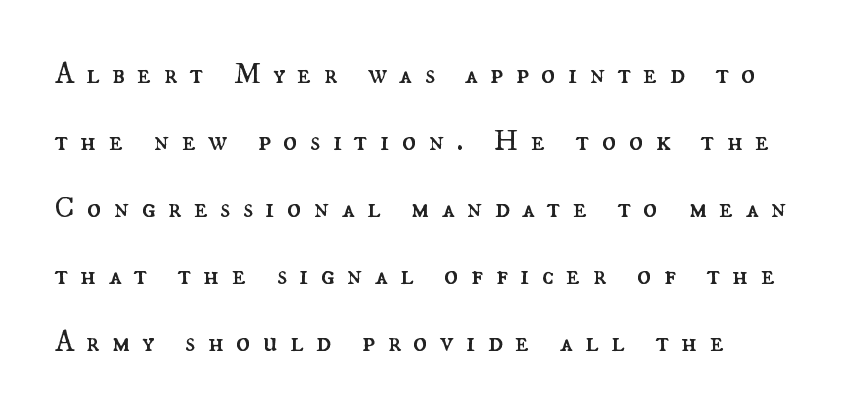
{"italic": "no", "bold": "no", "weight": "regular", "width": "normal", "stroke_contrast": "medium", "x_height": "small", "monospaced": "no", "underline": "no", "align": "left", "line_spacing": "loose", "line_spacing_ratio": 2.23, "letter_spacing": "wide", "letter_spacing_em": 0.4, "glyph_px": 30}
